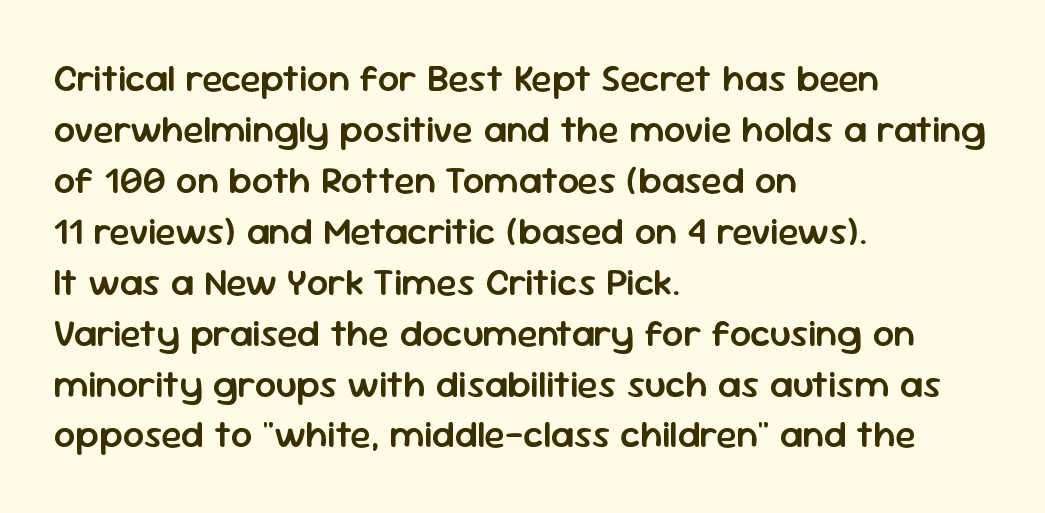
Type without underlining. The ragged edge is on the right, which tells us the setting is flush left. Compared with an ordinary text face, these strokes are moderately heavier — a semibold. The rendering uses natural spacing where letterforms have individual widths.
